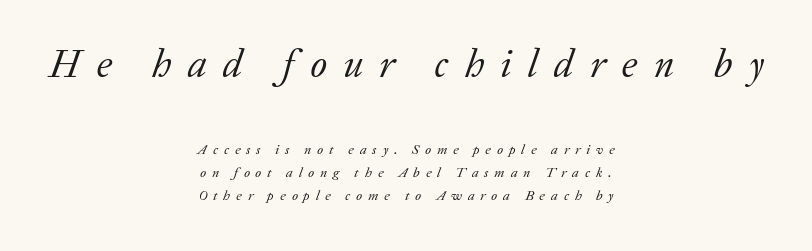
The image shows 39 px regular-weight serif type, italic (leaning right); set centered, normal line spacing (1.65x), unusually wide letter spacing (+0.42 em), not underlined; the first (top) block is 2.79x larger; low stroke contrast and a medium x-height.
